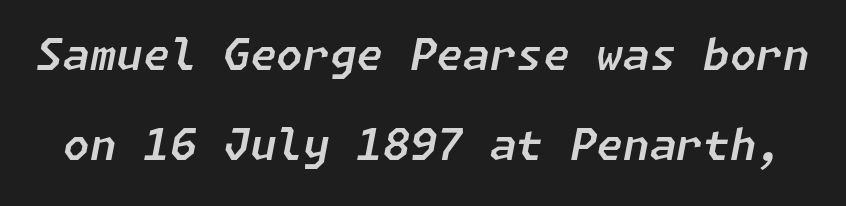
{"italic": "yes", "lean": "right", "slant_degrees": 11, "width": "normal", "stroke_contrast": "low", "x_height": "medium", "underline": "no", "line_spacing": "loose", "line_spacing_ratio": 2.09, "letter_spacing": "normal", "letter_spacing_em": 0.0, "glyph_px": 43}
